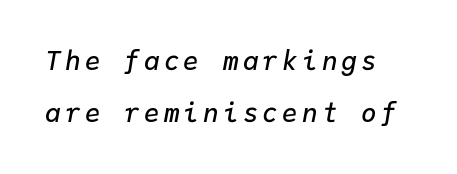
Q: Is the text bold? A: Semi-bold.
Q: Is the text italic (slanted)? A: Yes, it leans right by about 9 degrees.
Q: Is the text underlined? A: No.
Q: Is the spacing between lines tight, normal or loose? A: Loose.
